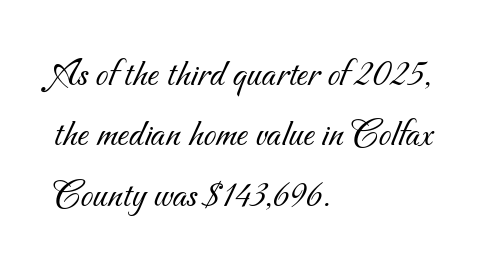
{"serif": "no", "bold": "no", "weight": "light", "width": "normal", "stroke_contrast": "medium", "x_height": "small", "monospaced": "no", "underline": "no", "align": "left", "line_spacing": "normal", "line_spacing_ratio": 1.51, "letter_spacing": "normal", "letter_spacing_em": 0.0, "glyph_px": 40}
